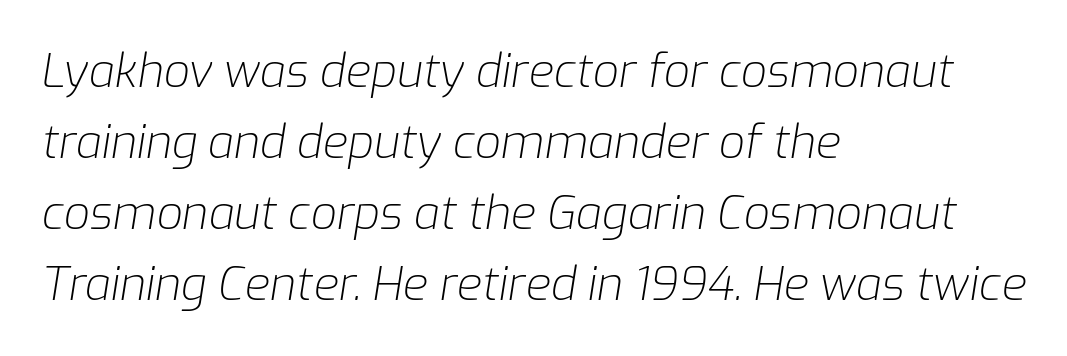
{"italic": "yes", "lean": "right", "slant_degrees": 9, "bold": "no", "weight": "light", "width": "normal", "stroke_contrast": "low", "x_height": "medium", "monospaced": "no", "underline": "no", "align": "left", "line_spacing": "normal", "line_spacing_ratio": 1.54, "letter_spacing": "normal", "letter_spacing_em": 0.0, "glyph_px": 46}
